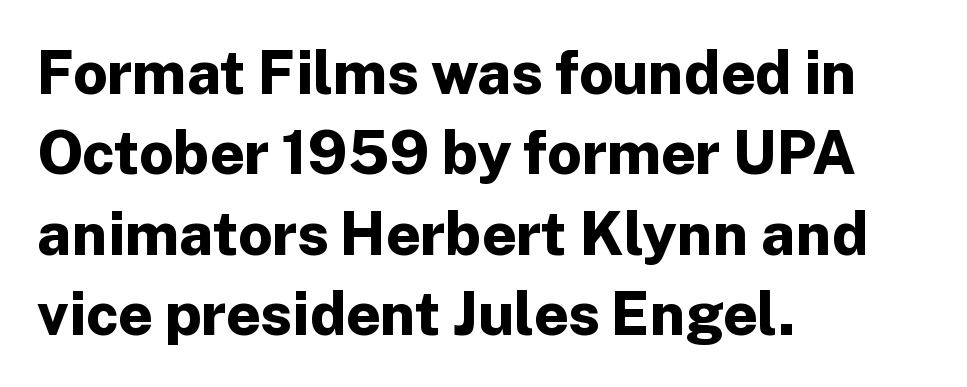
The image shows 60 px bold sans-serif type, upright; set left-aligned, normal line spacing (1.34x), normal letter spacing, not underlined; low stroke contrast and a medium x-height.
